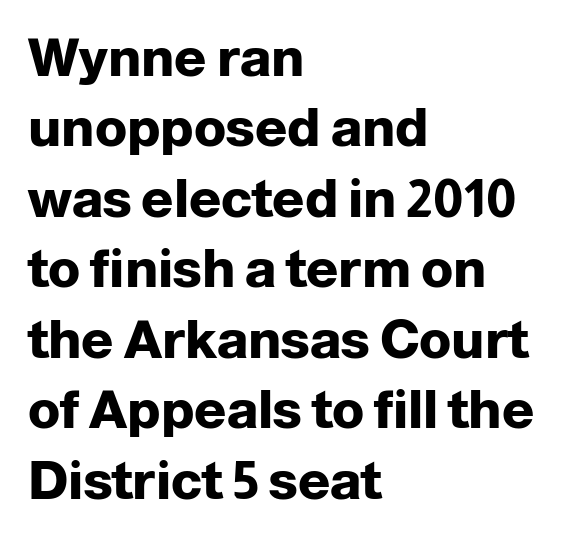
The image shows 53 px heavy sans-serif type, upright; set left-aligned, normal line spacing (1.33x), normal letter spacing, not underlined; low stroke contrast and a medium x-height.
